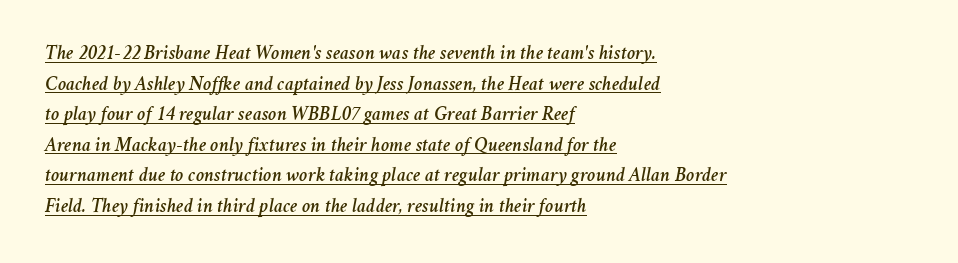
Q: Is the text italic (slanted)? A: Yes, it leans right by about 11 degrees.
Q: Is the text underlined? A: Yes.
Q: How is the paragraph aligned? A: Left-aligned.
Q: Is the spacing between letters normal or unusually wide? A: Normal.
Q: Is the spacing between lines tight, normal or loose? A: Normal.
